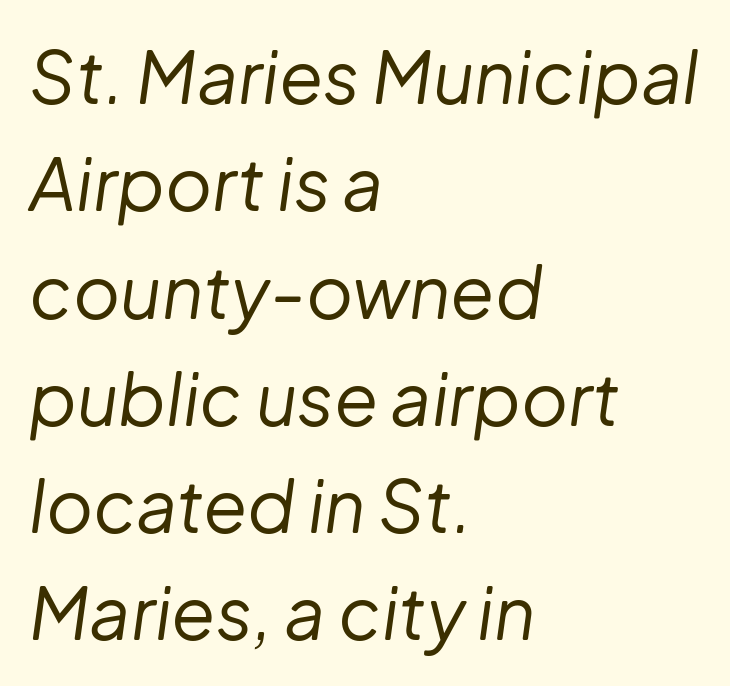
{"italic": "yes", "lean": "right", "slant_degrees": 8, "bold": "no", "weight": "regular", "width": "normal", "stroke_contrast": "low", "x_height": "medium", "monospaced": "no", "underline": "no", "align": "left", "line_spacing": "normal", "line_spacing_ratio": 1.49, "letter_spacing": "normal", "letter_spacing_em": 0.0, "glyph_px": 72}
